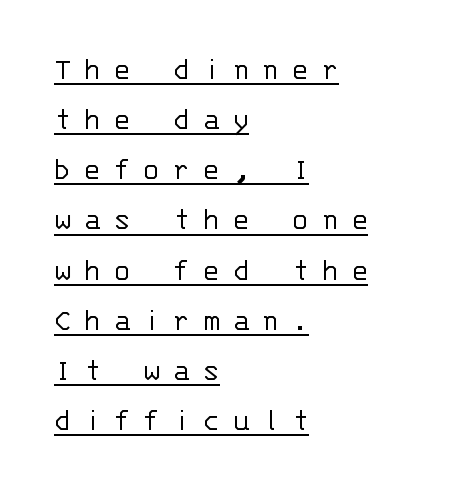
Q: Is the text bold? A: No.
Q: Is the text italic (slanted)? A: No, it is upright.
Q: Is the typeface a serif or a sans-serif typeface? A: Sans-serif.
Q: Is the text underlined? A: Yes.
Q: How is the paragraph aligned? A: Left-aligned.
Q: Is the spacing between letters normal or unusually wide? A: Unusually wide.
Q: Is the spacing between lines tight, normal or loose? A: Normal.
Q: Width (condensed, normal, or wide)? A: Normal.
Q: Stroke contrast? A: Low.
Q: x-height? A: Large.
Q: Monospaced? A: Yes.
